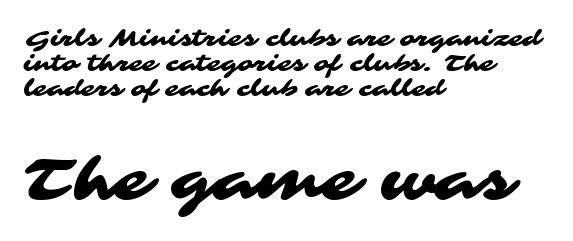
Underline: absent. Top chunk: small. Bottom chunk: large. The passage shown is typed in a proportional face where columns would drift. Does the copy run flush right? No — it runs flush left. In terms of leading, this rendering errs on the cramped side.
